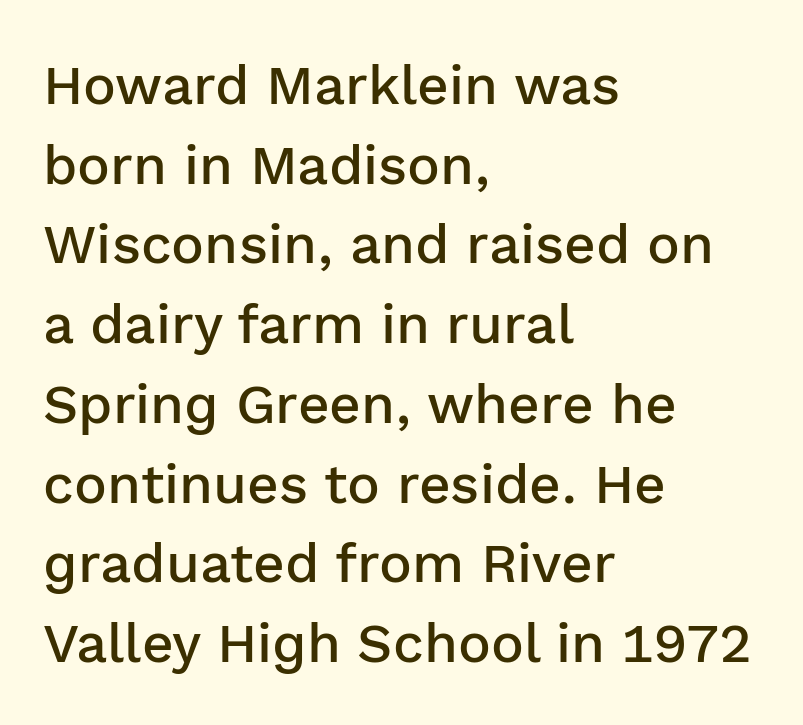
{"serif": "no", "italic": "no", "bold": "semi", "weight": "semibold", "width": "normal", "stroke_contrast": "low", "x_height": "medium", "monospaced": "no", "underline": "no", "align": "left", "line_spacing": "normal", "line_spacing_ratio": 1.45, "letter_spacing": "normal", "letter_spacing_em": 0.0, "glyph_px": 55}
